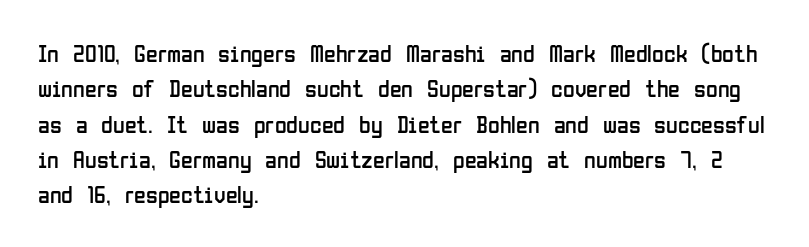
Q: Is the text bold? A: No.
Q: Is the text italic (slanted)? A: No, it is upright.
Q: Is the text underlined? A: No.
Q: How is the paragraph aligned? A: Left-aligned.
Q: Is the spacing between letters normal or unusually wide? A: Normal.
Q: Is the spacing between lines tight, normal or loose? A: Normal.
